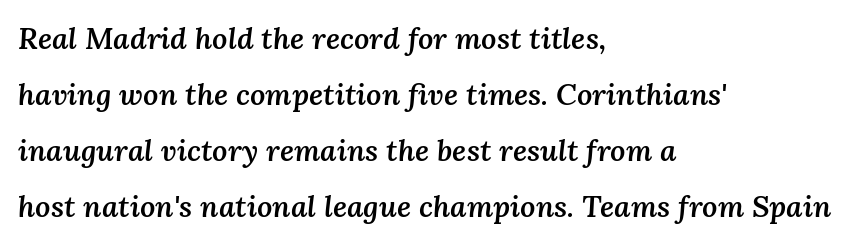
The image shows 30 px semibold type, italic (leaning right); set left-aligned, line spacing 1.87x, normal letter spacing, not underlined; medium stroke contrast and a medium x-height.
